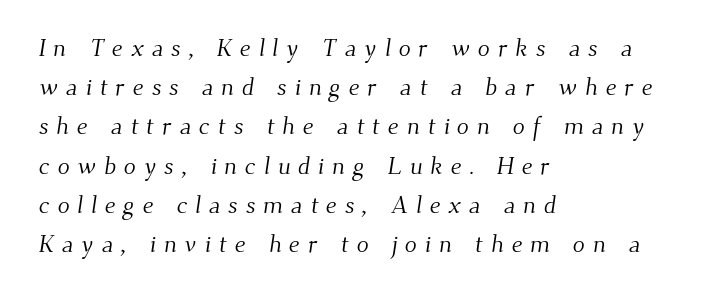
The image shows 25 px text type; set left-aligned, normal line spacing (1.57x), unusually wide letter spacing (+0.31 em), not underlined.
